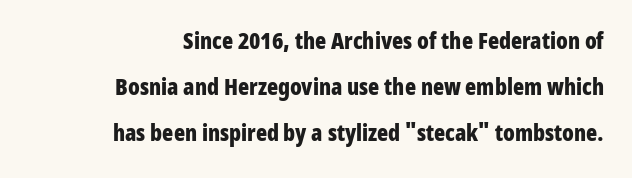
The image shows 23 px bold type, upright; set right-aligned, loose line spacing (2.0x), normal letter spacing, not underlined.
